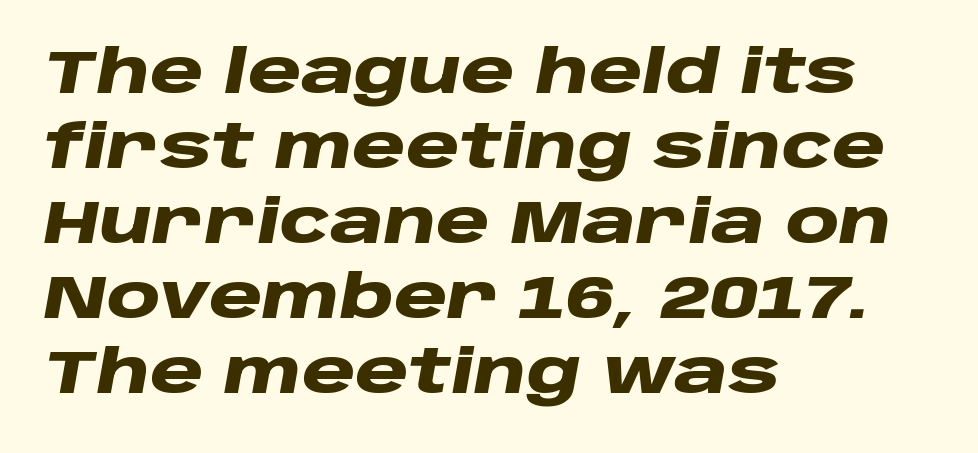
Q: Is the text bold? A: Yes.
Q: Is the text italic (slanted)? A: Yes, it leans right by about 10 degrees.
Q: Is the text underlined? A: No.
Q: How is the paragraph aligned? A: Left-aligned.
Q: Is the spacing between letters normal or unusually wide? A: Normal.
Q: Width (condensed, normal, or wide)? A: Wide.
Q: Stroke contrast? A: Low.
Q: x-height? A: Large.
Q: Monospaced? A: No.
